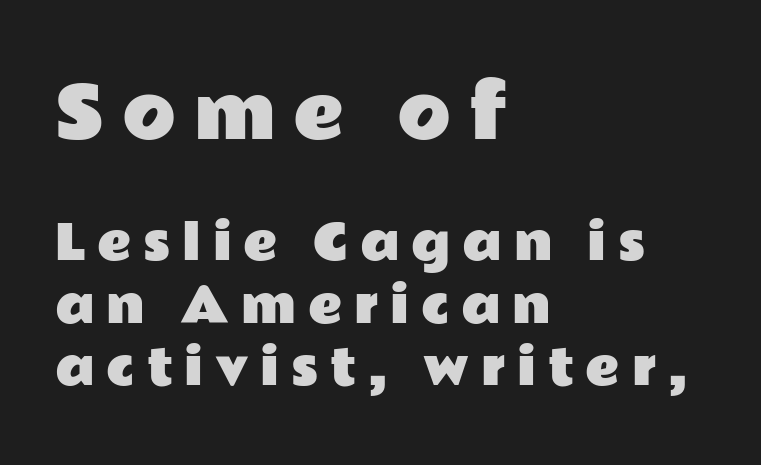
The image shows 70 px wide sans-serif type, upright; set left-aligned, normal line spacing (1.33x), unusually wide letter spacing (+0.25 em), not underlined; the first (top) block is 1.49x larger; low stroke contrast and a medium x-height.
